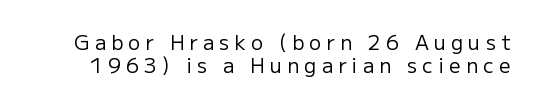
Q: Is the text bold? A: No.
Q: Is the text italic (slanted)? A: No, it is upright.
Q: Is the text underlined? A: No.
Q: Is the spacing between letters normal or unusually wide? A: Unusually wide.
Q: Is the spacing between lines tight, normal or loose? A: Tight.
